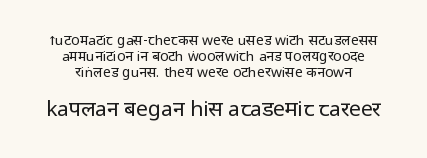
Q: Is the text bold? A: No.
Q: Is the text italic (slanted)? A: No, it is upright.
Q: Is the text underlined? A: No.
Q: How is the paragraph aligned? A: Centered.
Q: Is the spacing between letters normal or unusually wide? A: Normal.
Q: Is the spacing between lines tight, normal or loose? A: Tight.
Q: Which block of text is set in a larger size, the first (top) or the second (bottom)? A: The second (bottom) one.
